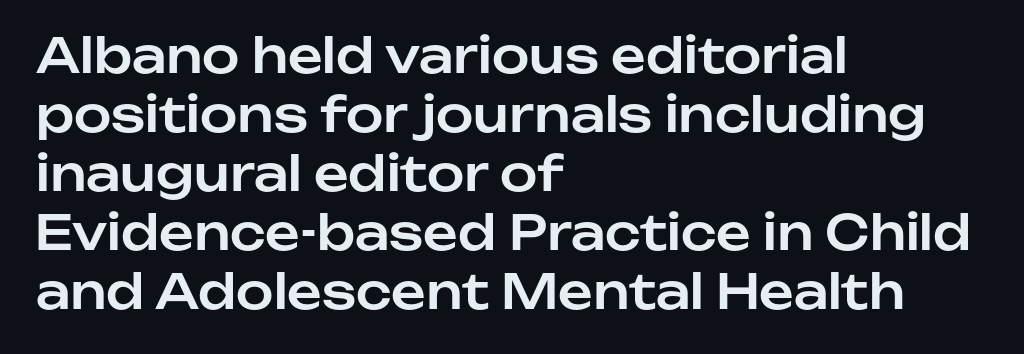
{"serif": "no", "italic": "no", "width": "normal", "stroke_contrast": "low", "x_height": "medium", "monospaced": "no", "underline": "no", "align": "left", "line_spacing_ratio": 1.23, "letter_spacing": "normal", "letter_spacing_em": 0.0, "glyph_px": 48}
